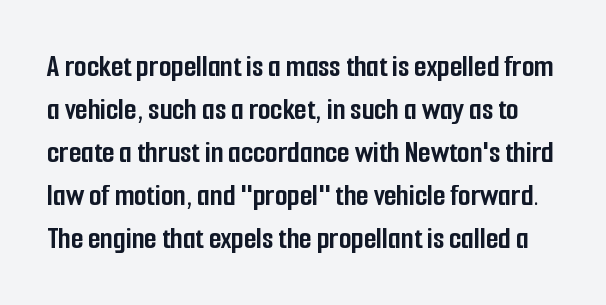
{"serif": "no", "italic": "no", "bold": "yes", "weight": "semibold", "width": "condensed", "stroke_contrast": "low", "x_height": "medium", "monospaced": "no", "underline": "no", "line_spacing": "normal", "line_spacing_ratio": 1.34, "letter_spacing": "normal", "letter_spacing_em": 0.0, "glyph_px": 32}
